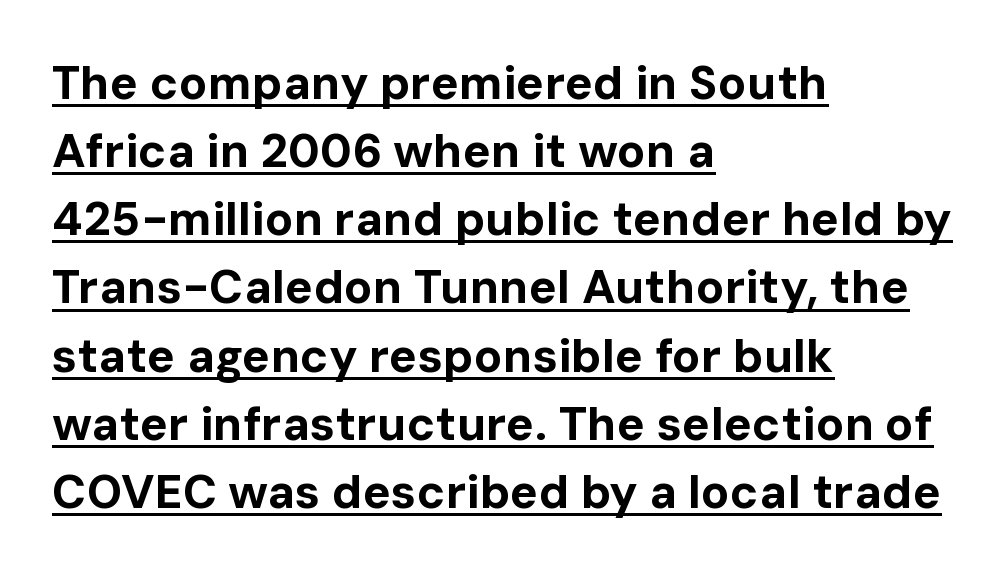
{"serif": "no", "italic": "no", "bold": "yes", "weight": "bold", "width": "normal", "stroke_contrast": "low", "x_height": "medium", "monospaced": "no", "underline": "yes", "align": "left", "line_spacing": "normal", "line_spacing_ratio": 1.45, "letter_spacing": "normal", "letter_spacing_em": 0.0, "glyph_px": 47}
